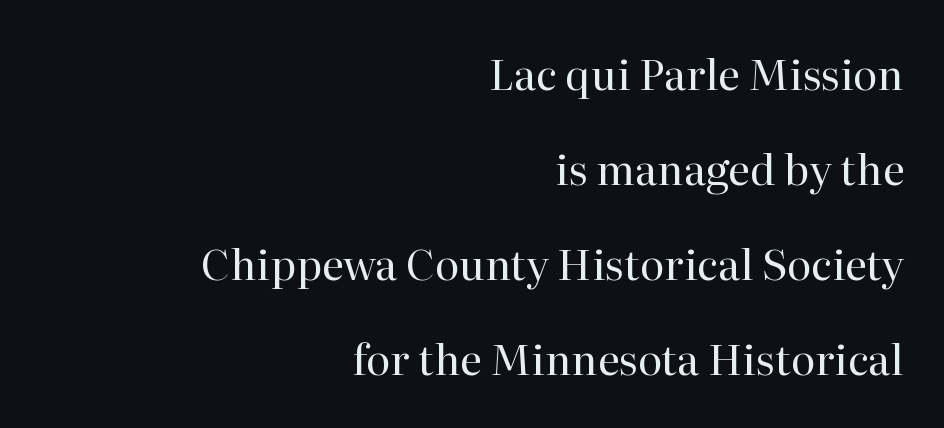
The image shows 42 px regular-weight serif type, upright; set right-aligned, loose line spacing (2.26x), normal letter spacing, not underlined; high stroke contrast and a medium x-height.
